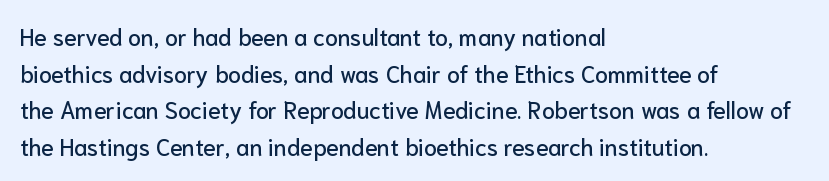
Rendered with straight, roman letterforms. Notice how the passage keeps a crisp vertical edge on the left only. A typesetter would call this leading conventional body-copy spacing. Is the letter spacing exaggerated? No — it looks like the ordinary default.
